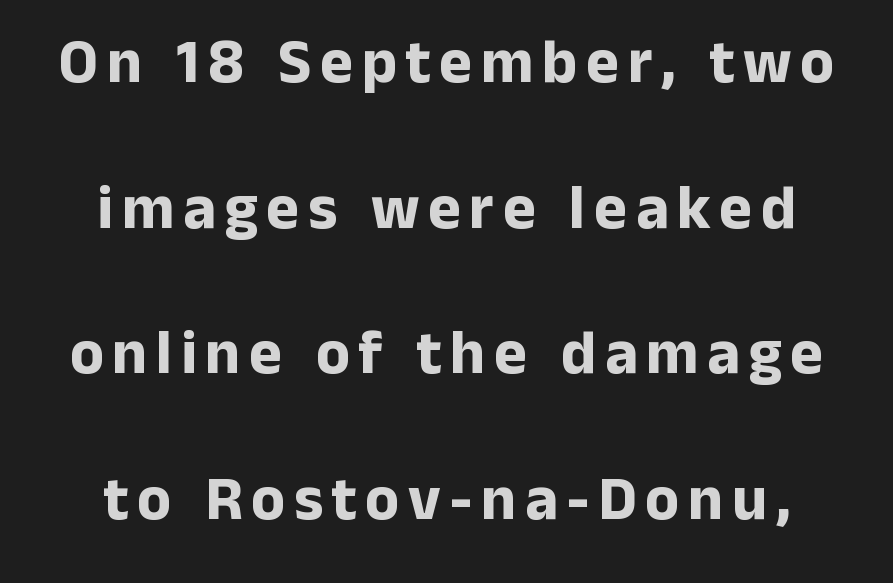
The image shows 62 px bold sans-serif type, upright; set centered, loose line spacing (2.35x), not underlined; low stroke contrast and a medium x-height.
